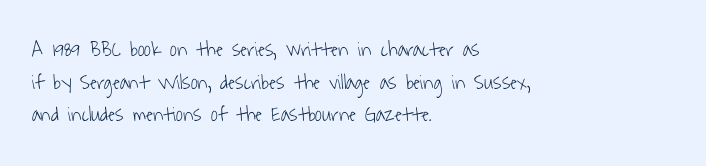
{"bold": "no", "underline": "no", "align": "left", "line_spacing": "normal", "line_spacing_ratio": 1.55, "letter_spacing": "normal", "letter_spacing_em": 0.0, "glyph_px": 21}
